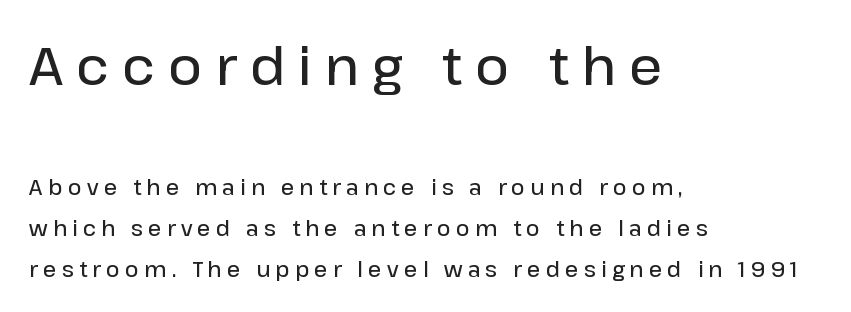
The image shows 52 px semibold sans-serif type, upright; set left-aligned, loose line spacing (1.95x), unusually wide letter spacing (+0.25 em), not underlined; the first (top) block is 2.48x larger; low stroke contrast and a medium x-height.
